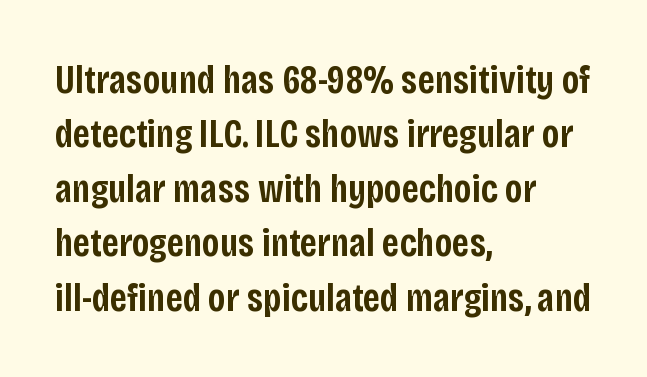
Q: Is the text bold? A: Semi-bold.
Q: Is the text italic (slanted)? A: No, it is upright.
Q: Is the typeface a serif or a sans-serif typeface? A: Sans-serif.
Q: Is the text underlined? A: No.
Q: How is the paragraph aligned? A: Left-aligned.
Q: Is the spacing between letters normal or unusually wide? A: Normal.
Q: Is the spacing between lines tight, normal or loose? A: Normal.
Q: Width (condensed, normal, or wide)? A: Condensed.
Q: Stroke contrast? A: Low.
Q: x-height? A: Large.
Q: Monospaced? A: No.
